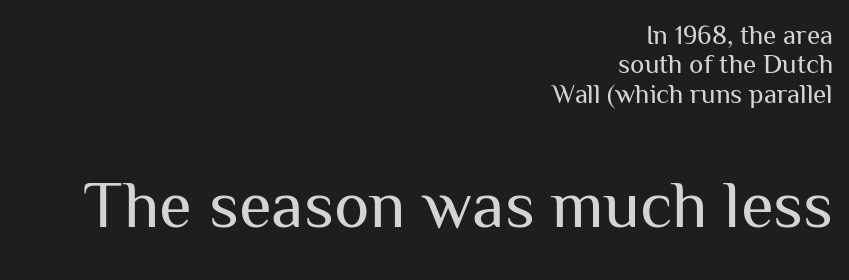
The image shows 67 px regular-weight sans-serif type, upright; set right-aligned, tight line spacing (1.09x), normal letter spacing, not underlined; the second (bottom) block is 2.48x larger; medium stroke contrast and a medium x-height.
